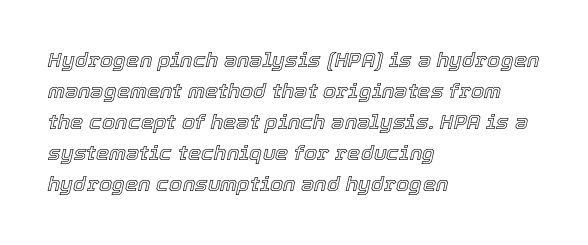
Regarding leading, the lines here are spaced in the standard way. An italicized treatment has been applied to the whole sample. This rendering features lettering with no underline. Caption: multi-line text, flush left, ragged right. The gaps between neighbouring characters are ordinary and unremarkable.
